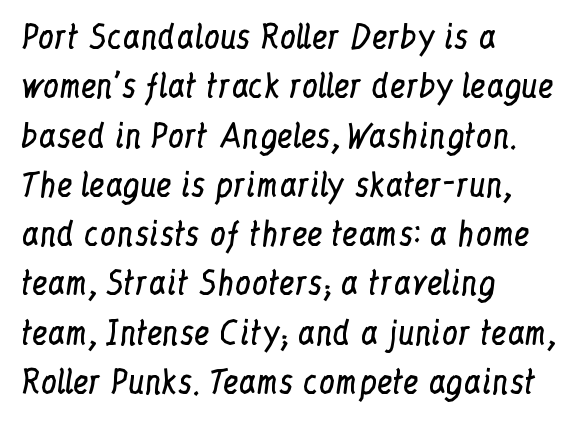
Q: Is the text bold? A: No.
Q: Is the text italic (slanted)? A: Yes.
Q: Is the typeface a serif or a sans-serif typeface? A: Serif.
Q: Is the text underlined? A: No.
Q: How is the paragraph aligned? A: Left-aligned.
Q: Is the spacing between letters normal or unusually wide? A: Normal.
Q: Is the spacing between lines tight, normal or loose? A: Normal.
Q: Width (condensed, normal, or wide)? A: Condensed.
Q: Stroke contrast? A: Low.
Q: x-height? A: Medium.
Q: Monospaced? A: No.
